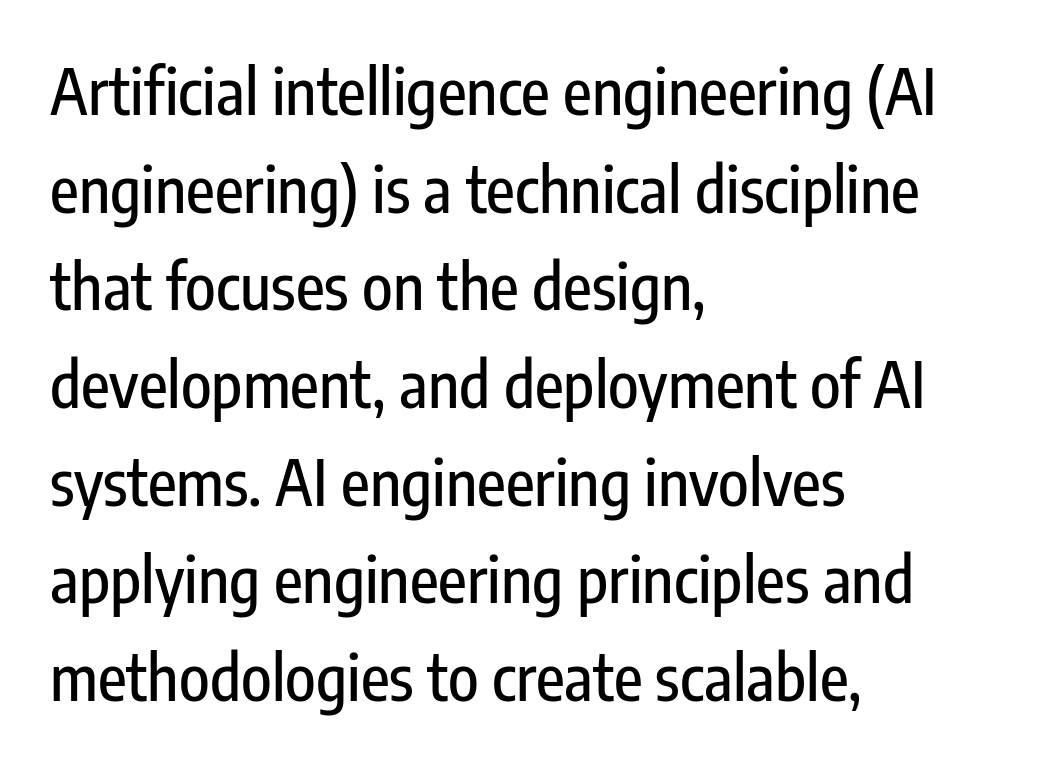
Q: Is the text italic (slanted)? A: No, it is upright.
Q: Is the typeface a serif or a sans-serif typeface? A: Sans-serif.
Q: Is the text underlined? A: No.
Q: How is the paragraph aligned? A: Left-aligned.
Q: Is the spacing between letters normal or unusually wide? A: Normal.
Q: Is the spacing between lines tight, normal or loose? A: Normal.
Q: Width (condensed, normal, or wide)? A: Condensed.
Q: Stroke contrast? A: Low.
Q: x-height? A: Medium.
Q: Monospaced? A: No.
